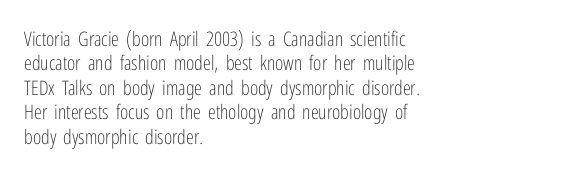
These lines keep a tight, regular rhythm from letter to letter. In CSS terms this would be text-align: left. Weight: in the light-to-regular range. This is roman type, the default non-slanted kind. Decoration check: the copy has no underline.
